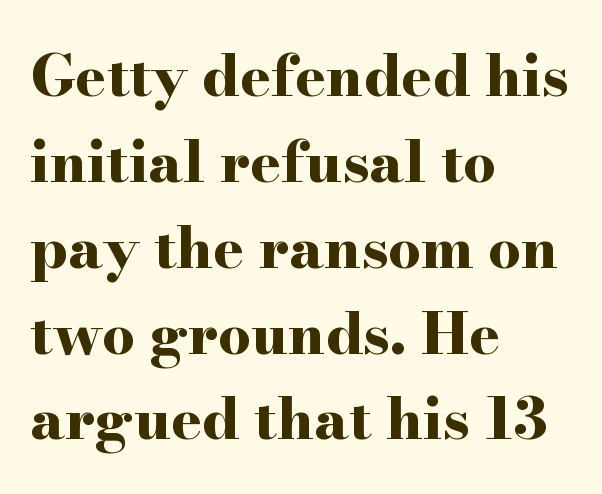
{"serif": "yes", "italic": "no", "bold": "yes", "weight": "bold", "width": "wide", "stroke_contrast": "high", "x_height": "small", "monospaced": "no", "underline": "no", "align": "left", "line_spacing": "normal", "line_spacing_ratio": 1.48, "letter_spacing": "normal", "letter_spacing_em": 0.0, "glyph_px": 58}
